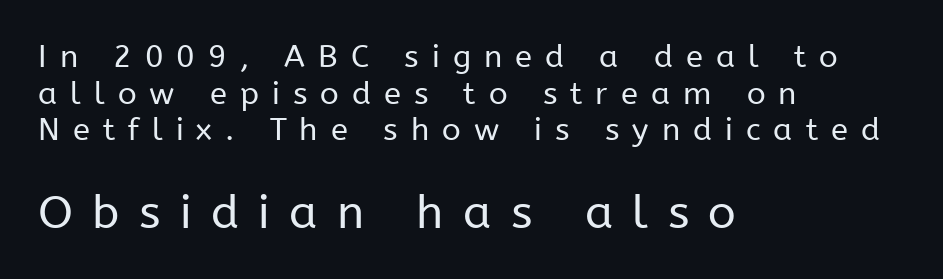
The image shows 46 px regular-weight sans-serif type, upright; set left-aligned, line spacing 1.18x, unusually wide letter spacing (+0.42 em), not underlined; the second (bottom) block is 1.48x larger; low stroke contrast and a medium x-height.
